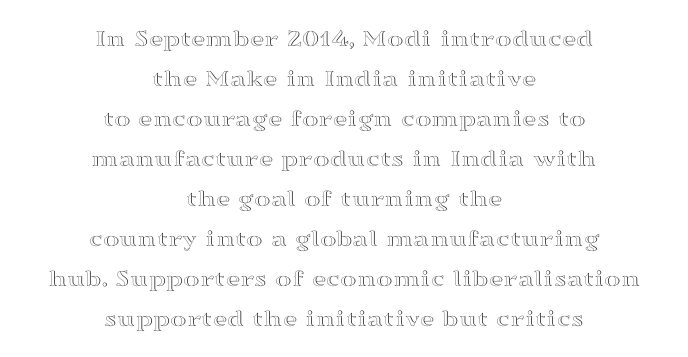
The image shows 25 px text type, upright; set centered, normal line spacing (1.6x), normal letter spacing, not underlined.
